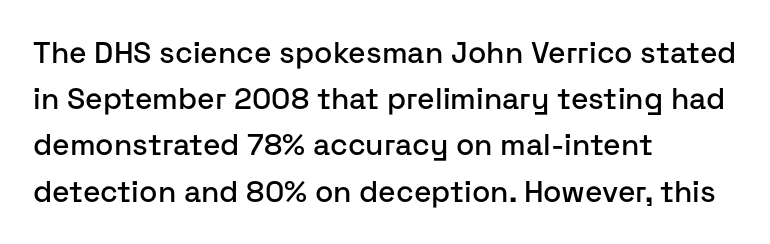
The designer left line spacing at the default. A sans-serif font was chosen for this passage. The lettering stays uniformly vertical, giving the passage a roman look. Type without underlining. Visually the block forms a straight wall on the left and a jagged coastline on the right.
